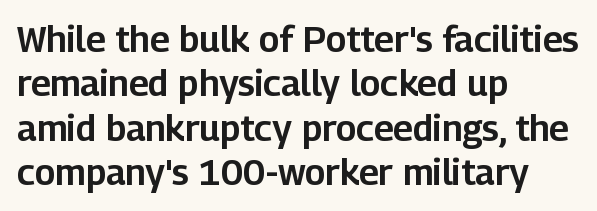
The image shows 36 px sans-serif type, upright; set left-aligned, line spacing 1.23x, normal letter spacing, not underlined; low stroke contrast and a medium x-height.
